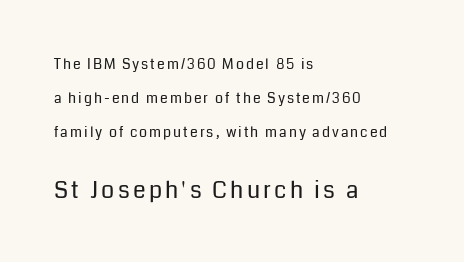
The image shows 23 px text type, upright; set left-aligned, loose line spacing (2.43x), not underlined; the second (bottom) block is 1.64x larger.
